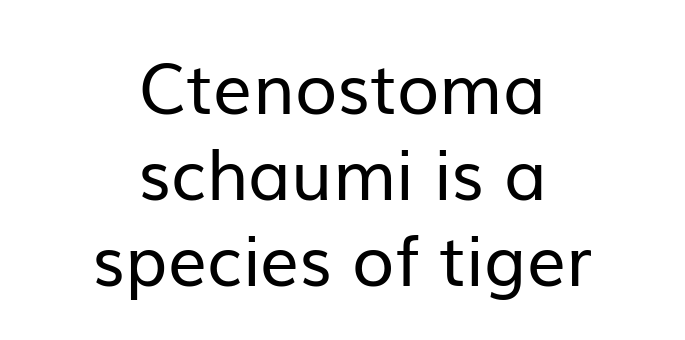
Q: Is the text bold? A: No.
Q: Is the text italic (slanted)? A: No, it is upright.
Q: Is the typeface a serif or a sans-serif typeface? A: Sans-serif.
Q: Is the text underlined? A: No.
Q: How is the paragraph aligned? A: Centered.
Q: Is the spacing between letters normal or unusually wide? A: Normal.
Q: Is the spacing between lines tight, normal or loose? A: Normal.
Q: Width (condensed, normal, or wide)? A: Normal.
Q: Stroke contrast? A: Low.
Q: x-height? A: Medium.
Q: Monospaced? A: No.
